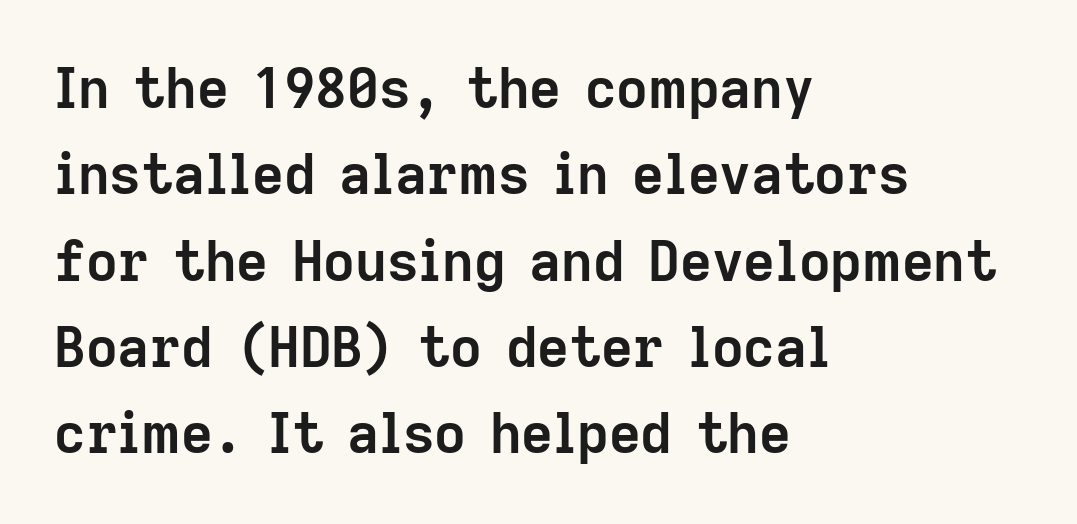
Q: Is the text bold? A: Yes.
Q: Is the text italic (slanted)? A: No, it is upright.
Q: Is the typeface a serif or a sans-serif typeface? A: Sans-serif.
Q: Is the text underlined? A: No.
Q: How is the paragraph aligned? A: Left-aligned.
Q: Is the spacing between letters normal or unusually wide? A: Normal.
Q: Is the spacing between lines tight, normal or loose? A: Normal.
Q: Width (condensed, normal, or wide)? A: Normal.
Q: Stroke contrast? A: Low.
Q: x-height? A: Medium.
Q: Monospaced? A: No.
